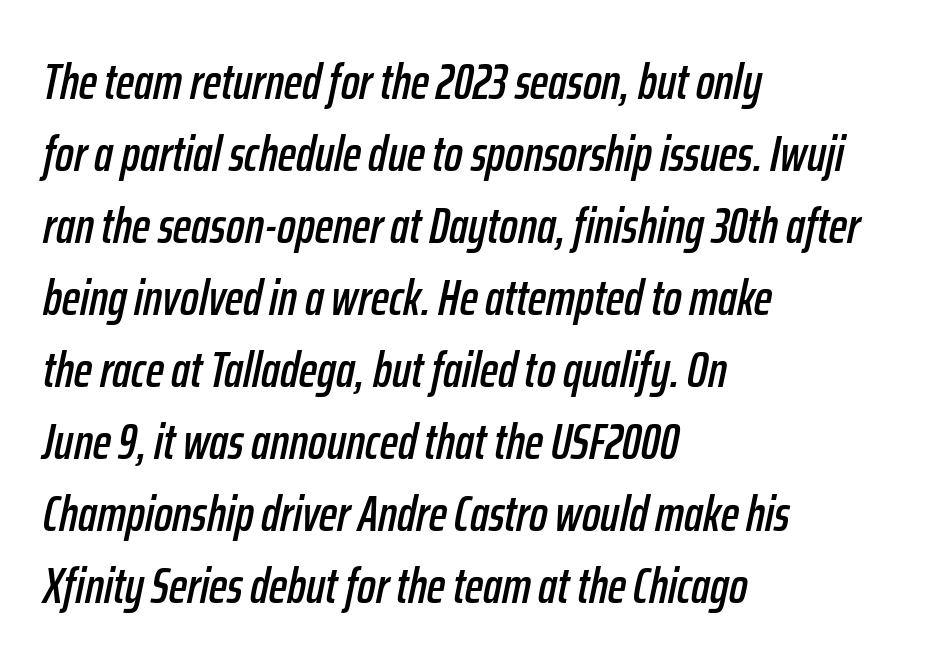
The image shows 49 px condensed type, italic (leaning right); set left-aligned, normal line spacing (1.47x), normal letter spacing, not underlined; low stroke contrast and a medium x-height.
